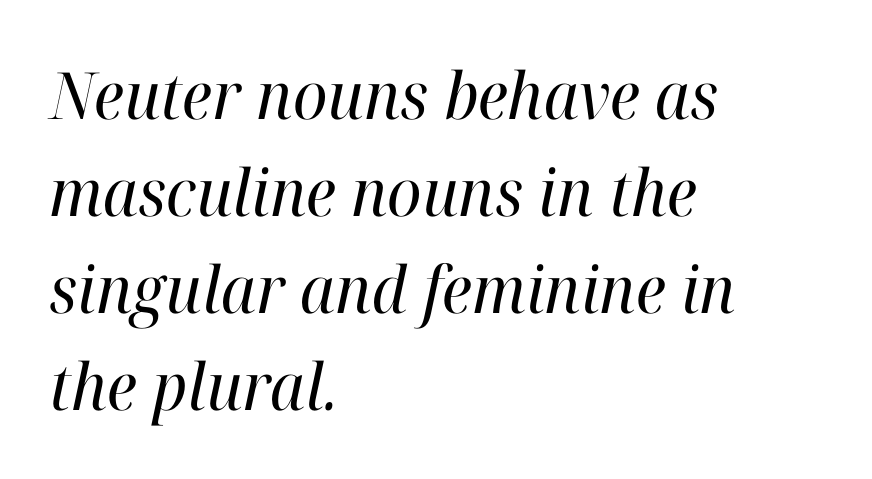
{"serif": "yes", "italic": "yes", "lean": "right", "slant_degrees": 12, "bold": "no", "weight": "regular", "width": "normal", "stroke_contrast": "high", "x_height": "medium", "monospaced": "no", "underline": "no", "align": "left", "line_spacing": "normal", "line_spacing_ratio": 1.49, "letter_spacing": "normal", "letter_spacing_em": 0.0, "glyph_px": 65}
